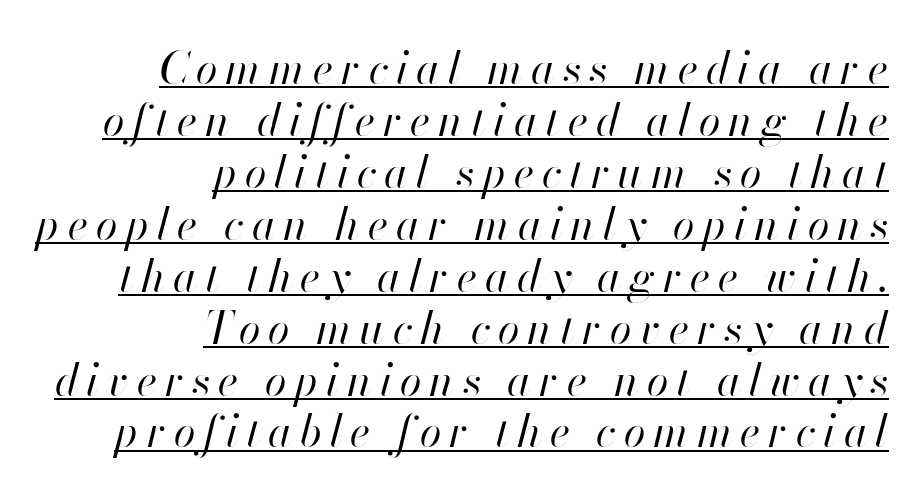
Q: Is the text bold? A: No.
Q: Is the text italic (slanted)? A: Yes, it leans right by about 13 degrees.
Q: Is the text underlined? A: Yes.
Q: How is the paragraph aligned? A: Right-aligned.
Q: Width (condensed, normal, or wide)? A: Normal.
Q: Stroke contrast? A: High.
Q: x-height? A: Small.
Q: Monospaced? A: No.
